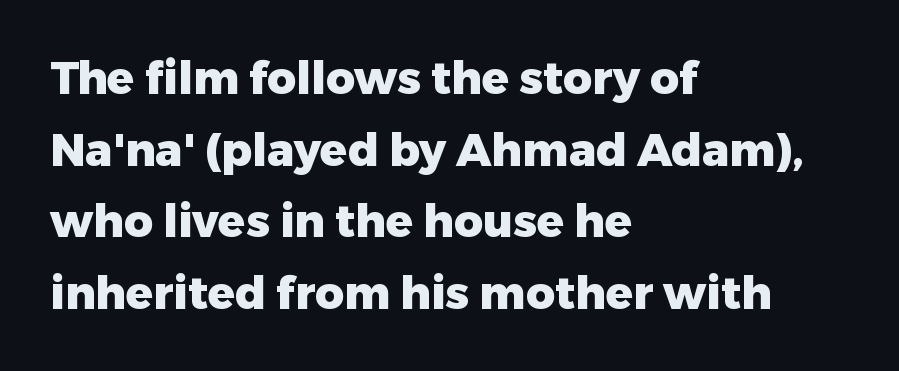
Q: Is the text bold? A: Yes.
Q: Is the text italic (slanted)? A: No, it is upright.
Q: Is the typeface a serif or a sans-serif typeface? A: Sans-serif.
Q: Is the text underlined? A: No.
Q: How is the paragraph aligned? A: Left-aligned.
Q: Is the spacing between letters normal or unusually wide? A: Normal.
Q: Is the spacing between lines tight, normal or loose? A: Normal.
Q: Width (condensed, normal, or wide)? A: Normal.
Q: Stroke contrast? A: Low.
Q: x-height? A: Medium.
Q: Monospaced? A: No.
